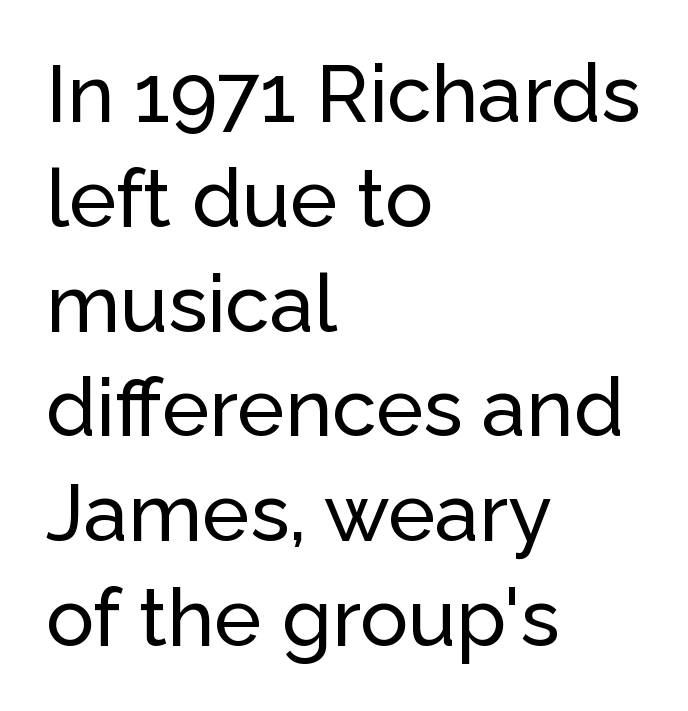
{"serif": "no", "italic": "no", "width": "normal", "stroke_contrast": "low", "x_height": "medium", "monospaced": "no", "underline": "no", "align": "left", "line_spacing": "normal", "line_spacing_ratio": 1.31, "letter_spacing": "normal", "letter_spacing_em": 0.0, "glyph_px": 80}
